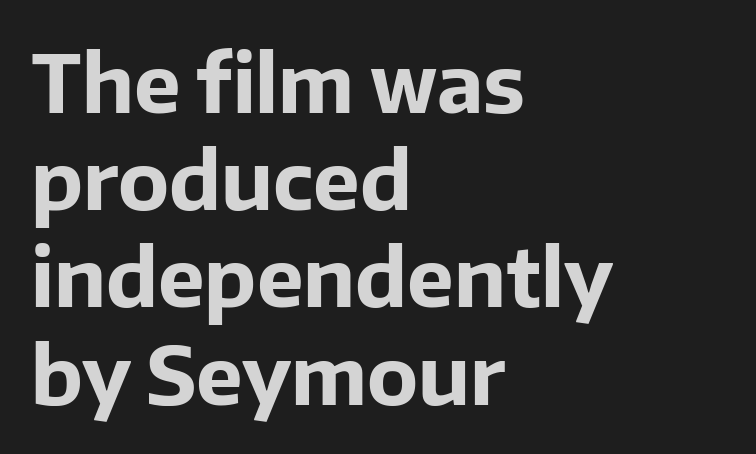
Q: Is the text bold? A: Yes.
Q: Is the text italic (slanted)? A: No, it is upright.
Q: Is the typeface a serif or a sans-serif typeface? A: Sans-serif.
Q: Is the text underlined? A: No.
Q: How is the paragraph aligned? A: Left-aligned.
Q: Is the spacing between letters normal or unusually wide? A: Normal.
Q: Width (condensed, normal, or wide)? A: Normal.
Q: Stroke contrast? A: Low.
Q: x-height? A: Medium.
Q: Monospaced? A: No.
